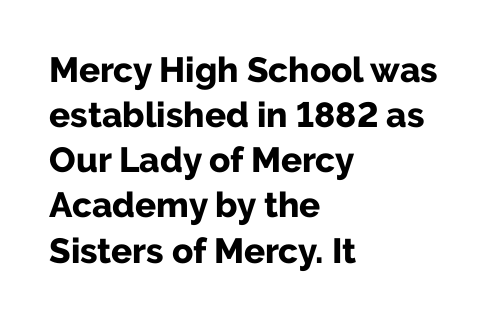
If you drew a ruler down the left edge, every line would touch it. You'd pick this weight for a headline — it's a proper bold. Letters rest on an invisible, unmarked baseline. The type family on display is of the sans-serif kind. The lettering holds an erect, upright posture throughout.
